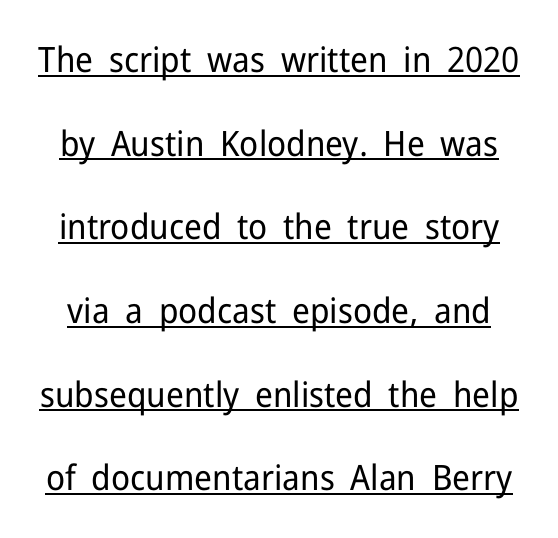
{"serif": "no", "italic": "no", "bold": "no", "weight": "regular", "width": "normal", "stroke_contrast": "low", "x_height": "medium", "monospaced": "no", "underline": "yes", "line_spacing": "loose", "line_spacing_ratio": 2.39, "letter_spacing": "normal", "letter_spacing_em": 0.0, "glyph_px": 35}
